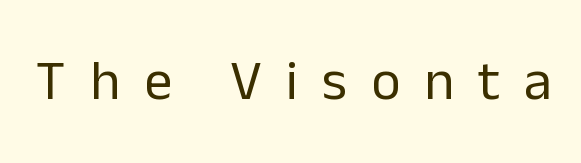
The image shows 56 px regular-weight sans-serif type, upright; set unusually wide letter spacing (+0.43 em), not underlined; low stroke contrast and a medium x-height.
